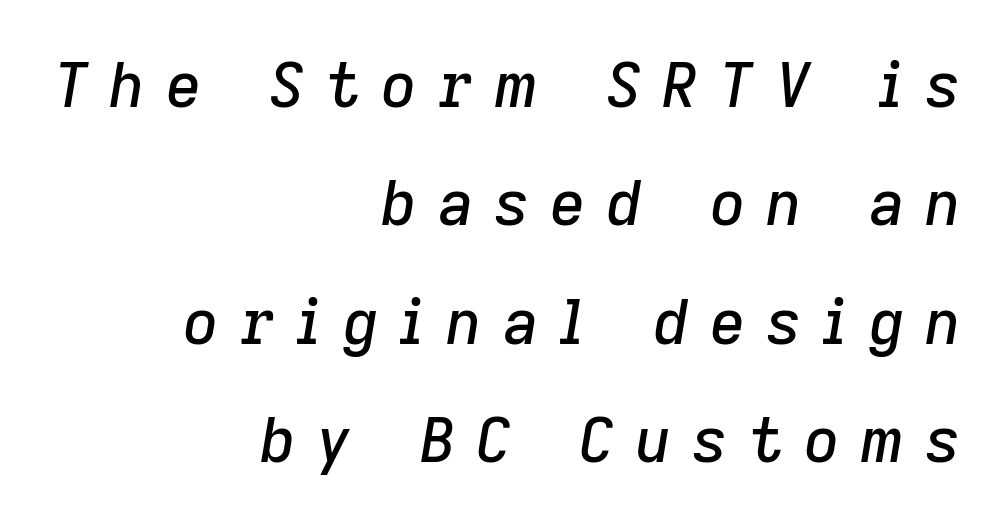
{"italic": "yes", "lean": "right", "slant_degrees": 9, "width": "normal", "stroke_contrast": "low", "x_height": "medium", "monospaced": "no", "underline": "no", "align": "right", "line_spacing": "loose", "line_spacing_ratio": 1.91, "letter_spacing": "wide", "letter_spacing_em": 0.33, "glyph_px": 62}
